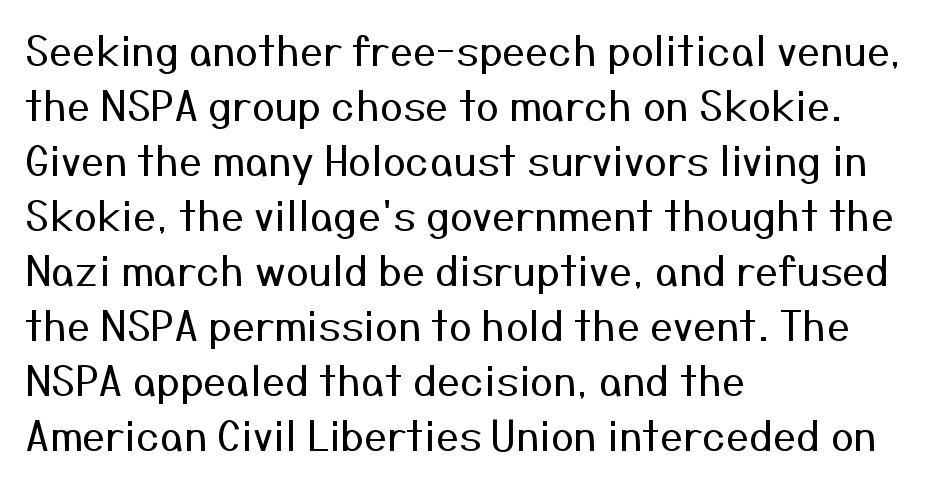
Q: Is the text bold? A: No.
Q: Is the text italic (slanted)? A: No, it is upright.
Q: Is the typeface a serif or a sans-serif typeface? A: Sans-serif.
Q: Is the text underlined? A: No.
Q: How is the paragraph aligned? A: Left-aligned.
Q: Is the spacing between letters normal or unusually wide? A: Normal.
Q: Is the spacing between lines tight, normal or loose? A: Normal.
Q: Width (condensed, normal, or wide)? A: Normal.
Q: Stroke contrast? A: Medium.
Q: x-height? A: Medium.
Q: Monospaced? A: No.
